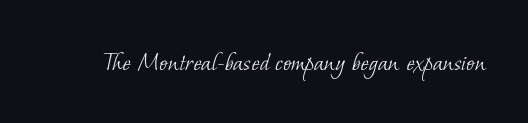
Q: Is the text bold? A: No.
Q: Is the typeface a serif or a sans-serif typeface? A: Serif.
Q: Is the text underlined? A: No.
Q: Is the spacing between letters normal or unusually wide? A: Normal.
Q: Width (condensed, normal, or wide)? A: Normal.
Q: Stroke contrast? A: Low.
Q: x-height? A: Small.
Q: Monospaced? A: No.
